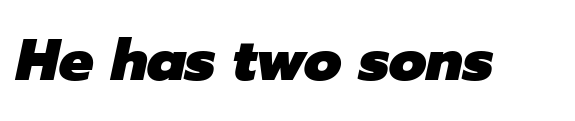
The image shows 58 px heavy type, italic (leaning right); set normal letter spacing, not underlined; low stroke contrast and a medium x-height.
